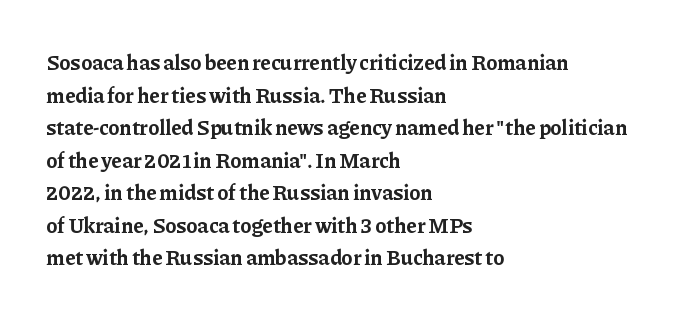
The rendering anchors every line to the left-hand side. In terms of posture, this sample is upright. This sample uses plain, unmodified letter spacing. The gap between lines stays unmarked.
